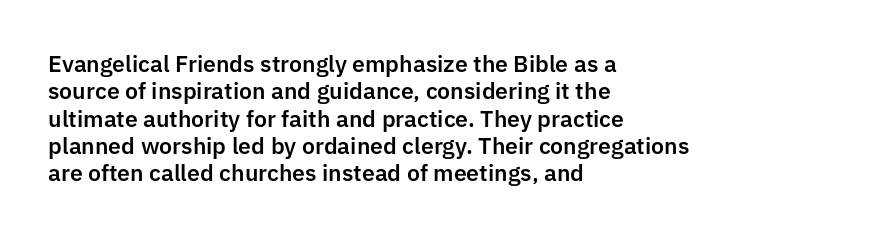
Q: Is the text italic (slanted)? A: No, it is upright.
Q: Is the text underlined? A: No.
Q: How is the paragraph aligned? A: Left-aligned.
Q: Is the spacing between letters normal or unusually wide? A: Normal.
